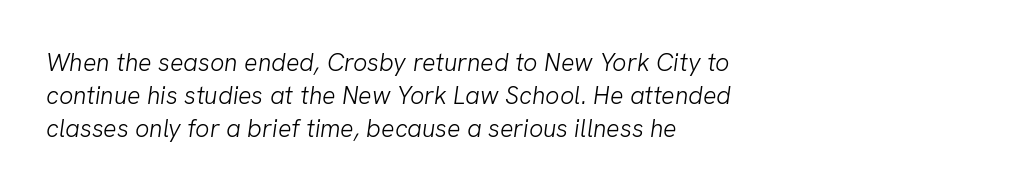
Quick note: underline off. This sample keeps an unexceptional amount of space between lines. Vertical stems look standard width or narrower in stroke. Letter spacing: default.
